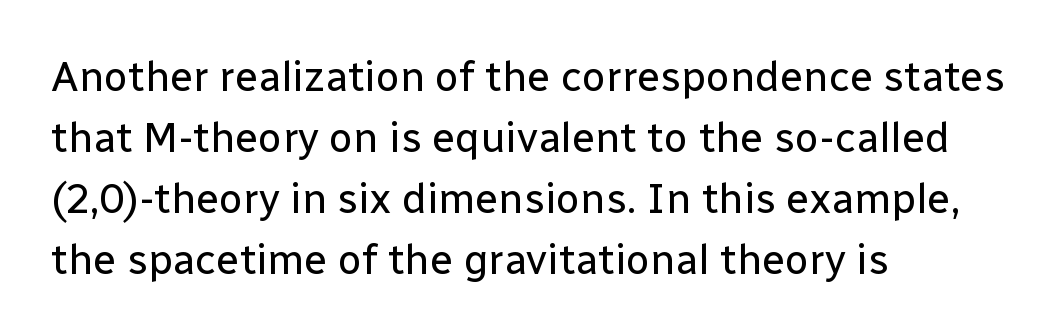
Q: Is the text bold? A: No.
Q: Is the text italic (slanted)? A: No, it is upright.
Q: Is the typeface a serif or a sans-serif typeface? A: Sans-serif.
Q: Is the text underlined? A: No.
Q: How is the paragraph aligned? A: Left-aligned.
Q: Is the spacing between letters normal or unusually wide? A: Normal.
Q: Is the spacing between lines tight, normal or loose? A: Normal.
Q: Width (condensed, normal, or wide)? A: Normal.
Q: Stroke contrast? A: Low.
Q: x-height? A: Medium.
Q: Monospaced? A: No.
